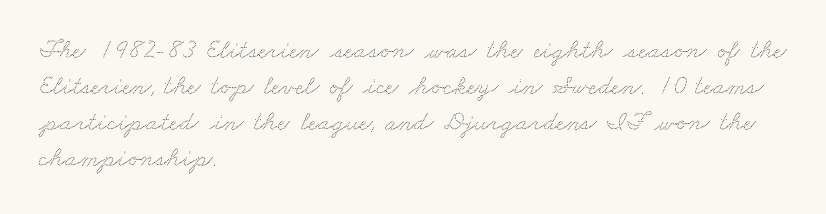
Nobody touched the tracking dial on this one. Which margin do the lines hug? The left one — the right edge is uneven. The passage shown is not underscored anywhere. Compared with typical paragraphs, the rows here are spaced about the same.
